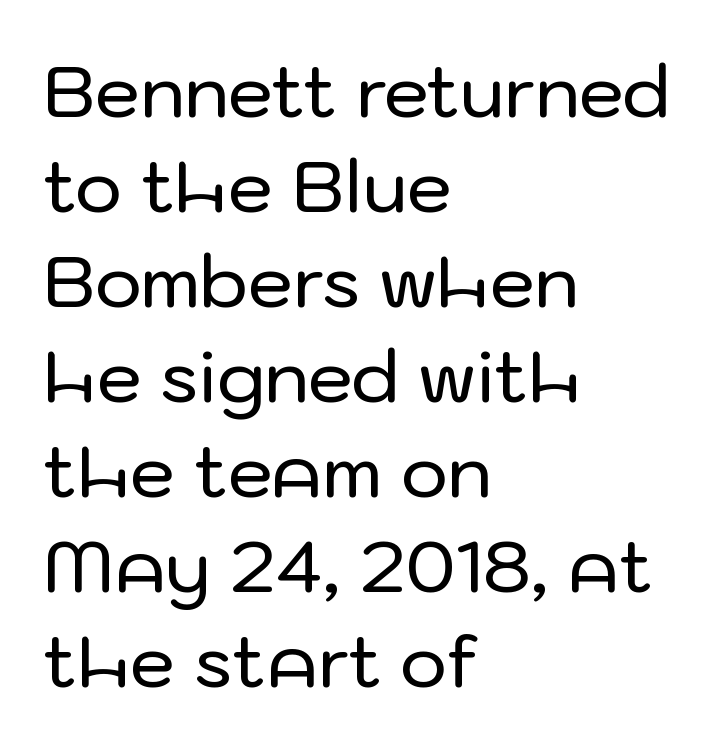
Q: Is the text italic (slanted)? A: No, it is upright.
Q: Is the typeface a serif or a sans-serif typeface? A: Sans-serif.
Q: Is the text underlined? A: No.
Q: How is the paragraph aligned? A: Left-aligned.
Q: Is the spacing between letters normal or unusually wide? A: Normal.
Q: Is the spacing between lines tight, normal or loose? A: Normal.
Q: Width (condensed, normal, or wide)? A: Normal.
Q: Stroke contrast? A: Low.
Q: x-height? A: Medium.
Q: Monospaced? A: No.
